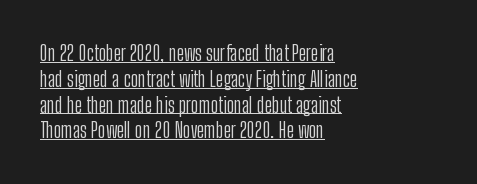
Nope, not italic — everything's standing straight. Compared with a typical body face, this is equally light or lighter still. The line texture is even and compact thanks to regular tracking. The sample's only ornament is a line tracing under the words. A classic flush-left, rag-right setting is used for this passage.
